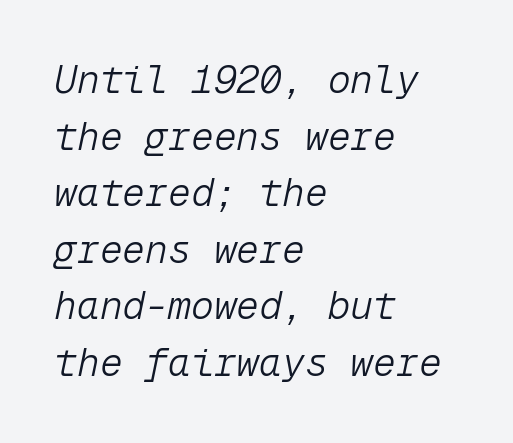
{"italic": "yes", "lean": "right", "slant_degrees": 12, "bold": "no", "weight": "light", "width": "normal", "stroke_contrast": "low", "x_height": "medium", "monospaced": "yes", "underline": "no", "align": "left", "line_spacing": "normal", "line_spacing_ratio": 1.49, "letter_spacing": "normal", "letter_spacing_em": 0.0, "glyph_px": 38}
